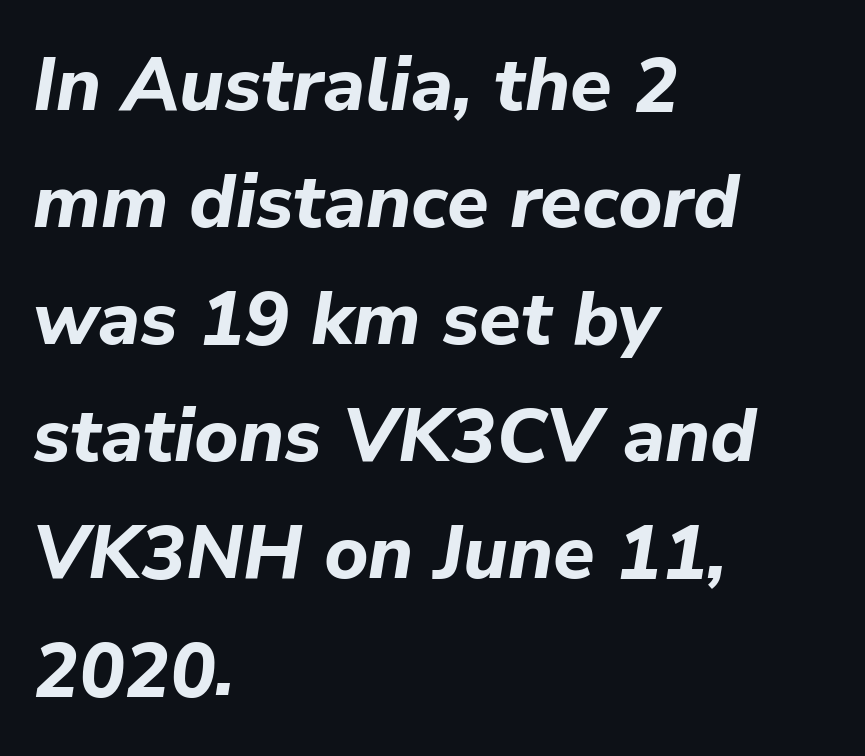
Rows of type keep a routine distance in the vertical direction. Decoration check: the copy has no underline. You could call the tracking neutral — neither tight nor loose. Visually the block forms a straight wall on the left and a jagged coastline on the right. Every letter is thick-stroked: bold, no question.
